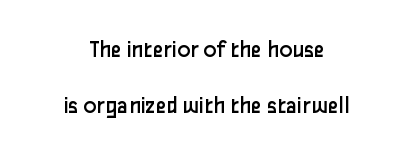
{"italic": "no", "bold": "no", "underline": "no", "line_spacing": "loose", "line_spacing_ratio": 2.35, "letter_spacing": "normal", "letter_spacing_em": 0.0, "glyph_px": 24}
